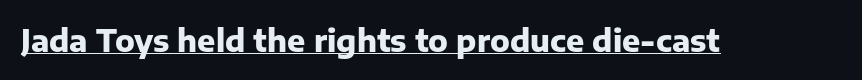
The image shows 30 px heavy sans-serif type, upright; set normal letter spacing, underlined; low stroke contrast and a medium x-height.
